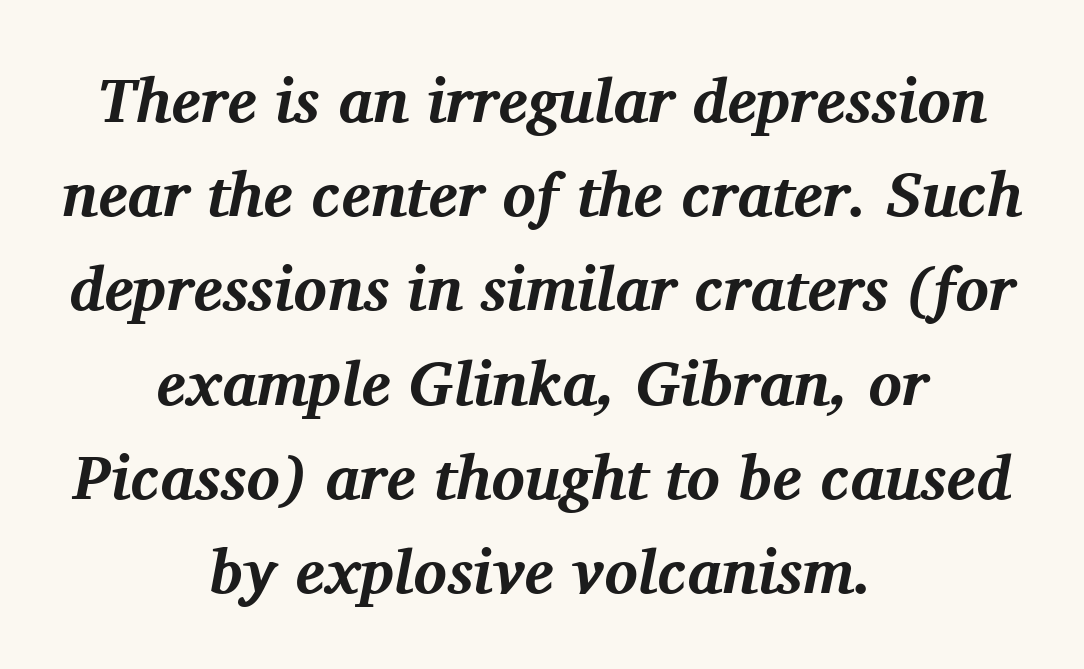
{"serif": "yes", "italic": "yes", "lean": "right", "slant_degrees": 11, "bold": "yes", "weight": "bold", "width": "normal", "stroke_contrast": "medium", "x_height": "medium", "monospaced": "no", "underline": "no", "align": "center", "line_spacing": "normal", "line_spacing_ratio": 1.52, "letter_spacing": "normal", "letter_spacing_em": 0.0, "glyph_px": 62}
